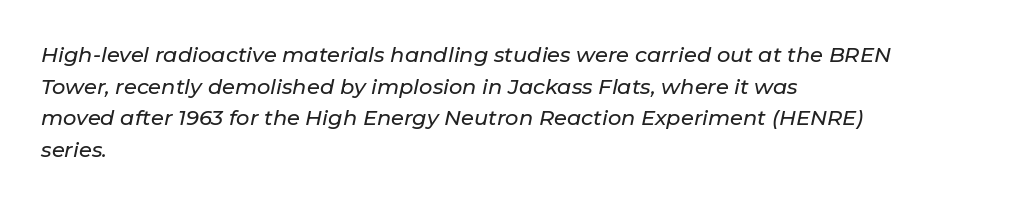
Q: Is the text italic (slanted)? A: Yes, it leans right by about 11 degrees.
Q: Is the text underlined? A: No.
Q: How is the paragraph aligned? A: Left-aligned.
Q: Is the spacing between letters normal or unusually wide? A: Normal.
Q: Is the spacing between lines tight, normal or loose? A: Normal.
